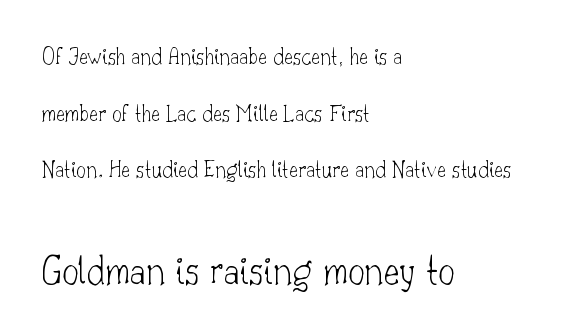
The image shows 42 px thin serif type, upright; set left-aligned, loose line spacing (2.36x), normal letter spacing, not underlined; the second (bottom) block is 1.75x larger; low stroke contrast and a small x-height.
